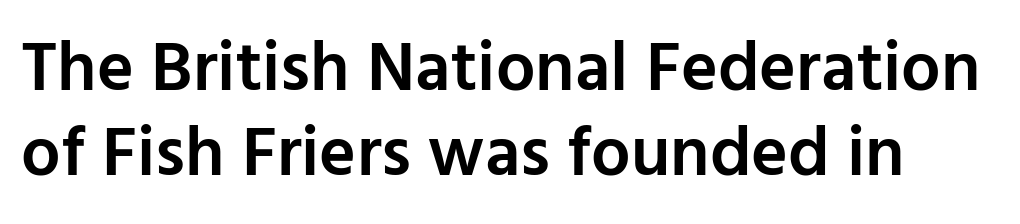
Q: Is the text bold? A: Semi-bold.
Q: Is the text italic (slanted)? A: No, it is upright.
Q: Is the typeface a serif or a sans-serif typeface? A: Sans-serif.
Q: Is the text underlined? A: No.
Q: Is the spacing between letters normal or unusually wide? A: Normal.
Q: Width (condensed, normal, or wide)? A: Normal.
Q: Stroke contrast? A: Low.
Q: x-height? A: Medium.
Q: Monospaced? A: No.
